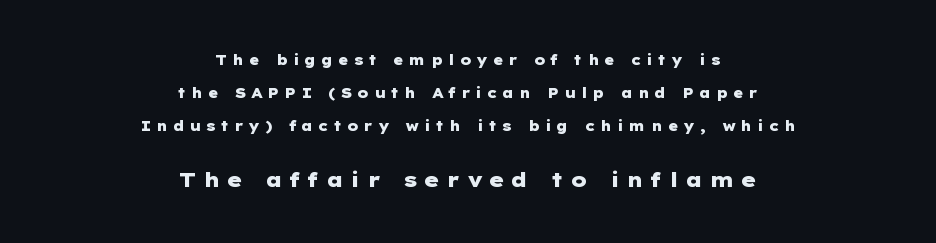
{"italic": "no", "bold": "yes", "underline": "no", "align": "center", "line_spacing": "loose", "line_spacing_ratio": 2.37, "letter_spacing": "wide", "letter_spacing_em": 0.33, "larger_block": "second", "size_ratio": 1.43, "glyph_px": 20}
